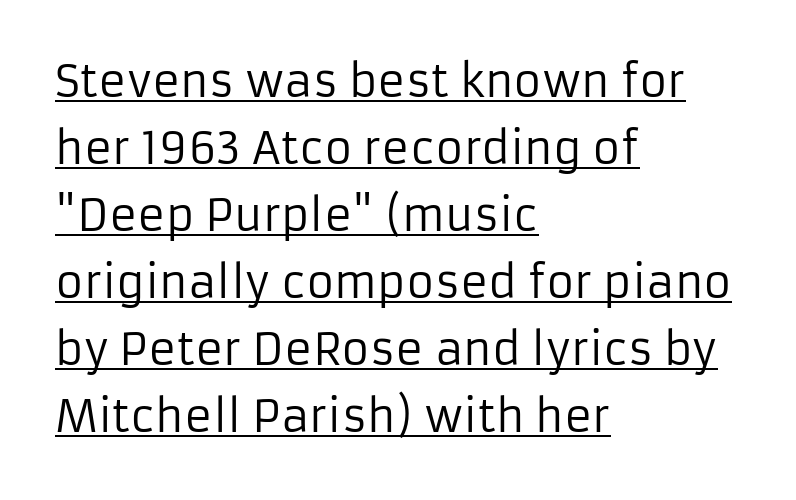
{"serif": "no", "italic": "no", "bold": "no", "weight": "regular", "width": "normal", "stroke_contrast": "low", "x_height": "medium", "monospaced": "no", "underline": "yes", "align": "left", "line_spacing": "normal", "line_spacing_ratio": 1.56, "letter_spacing": "normal", "letter_spacing_em": 0.0, "glyph_px": 43}
